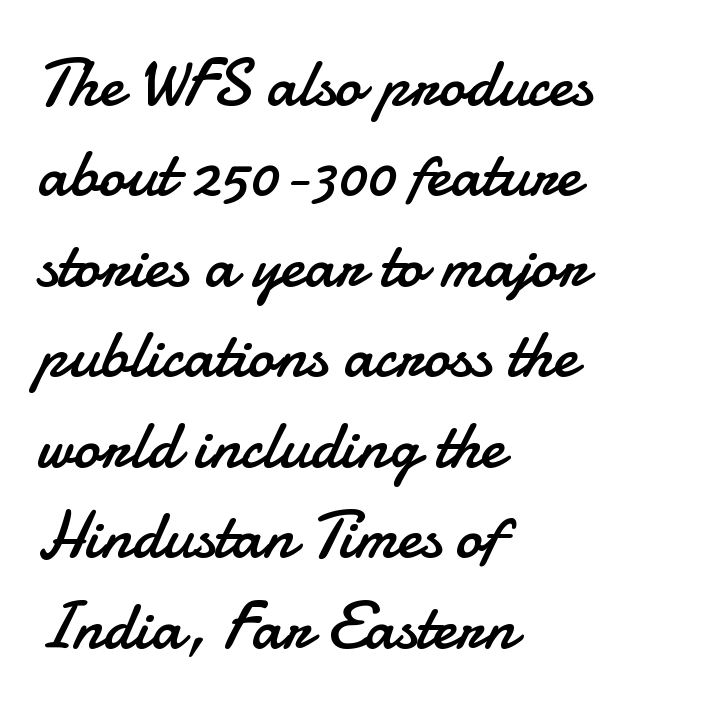
Successive baselines arrive at the customary interval. Caption: multi-line text, flush left, ragged right. Compared with typical body copy, the letter spacing here is the same. The letters carry no serifs — their stems end cleanly without finishing strokes.
